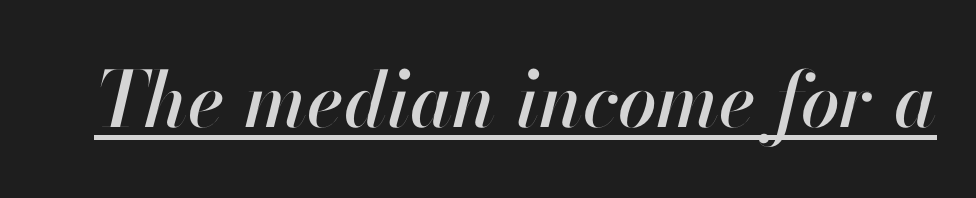
Inter-character spacing is left at the font's built-in metrics. The face used here appears with an underline applied. The lettering tilts uniformly, giving the passage an italic look. You could not count columns in this text — the font is proportionally spaced.
